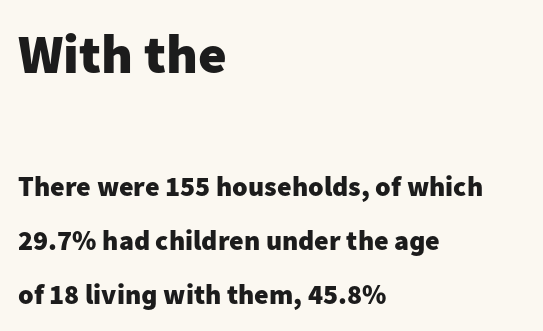
Q: Is the text bold? A: Yes.
Q: Is the text italic (slanted)? A: No, it is upright.
Q: Is the typeface a serif or a sans-serif typeface? A: Sans-serif.
Q: Is the text underlined? A: No.
Q: How is the paragraph aligned? A: Left-aligned.
Q: Is the spacing between letters normal or unusually wide? A: Normal.
Q: Is the spacing between lines tight, normal or loose? A: Loose.
Q: Which block of text is set in a larger size, the first (top) or the second (bottom)? A: The first (top) one.
Q: Width (condensed, normal, or wide)? A: Normal.
Q: Stroke contrast? A: Low.
Q: x-height? A: Medium.
Q: Monospaced? A: No.
